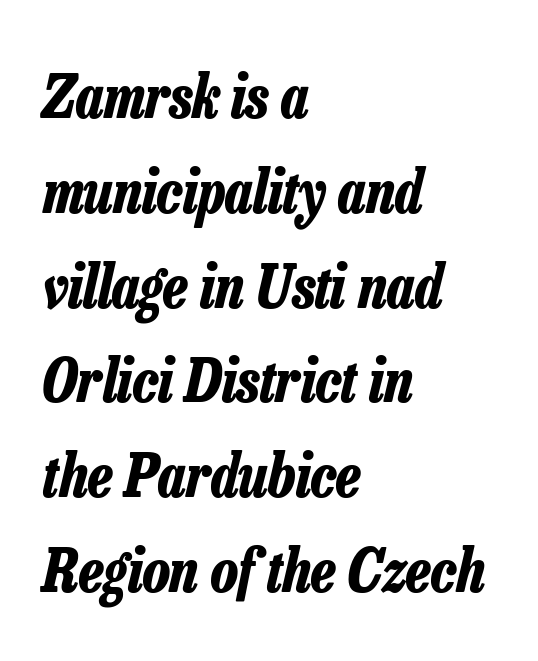
No word sits above an underline. The compositor pushed each line to the left boundary. These lines are rendered in a variable-pitch font. These lines carry a lot of weight — the face is fully bold. The lettering tilts uniformly, giving the passage an italic look. Letter spacing: default.
